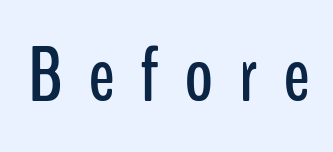
Character widths vary here, with narrow letters taking less room than wide ones. Are there feet on the stems? There aren't — it's a sans. Is there any slant? The stems are plumb. Letter spacing: wide.
